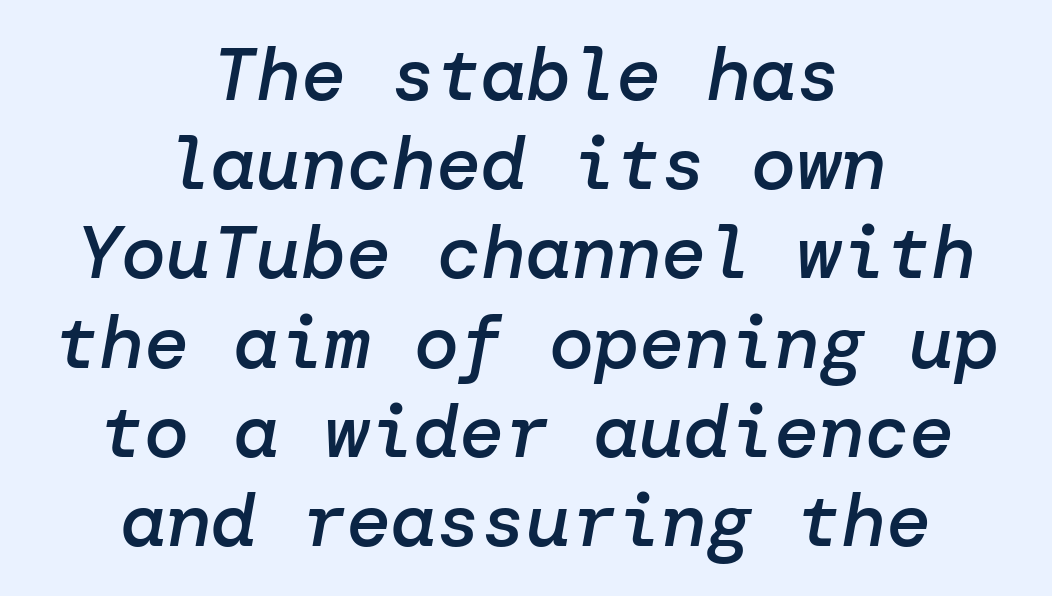
Stroke thickness is moderately raised; the sample reads as semibold. The passage is arranged like a title page — every line centered. The type is set solid horizontally, with unmodified tracking. Quick note: italic. Lines of text with bare space underneath.
